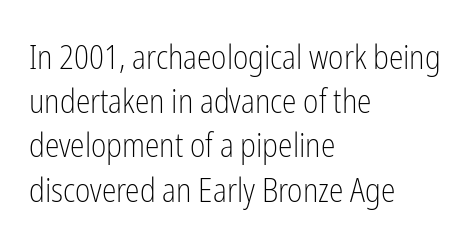
This rendering features lettering with no underline. Baseline-to-baseline distance is the conventional proportion of letter height. You can tell from the bare stems that sans-serif type was used. Counters stay open thanks to moderate or lighter strokes.
